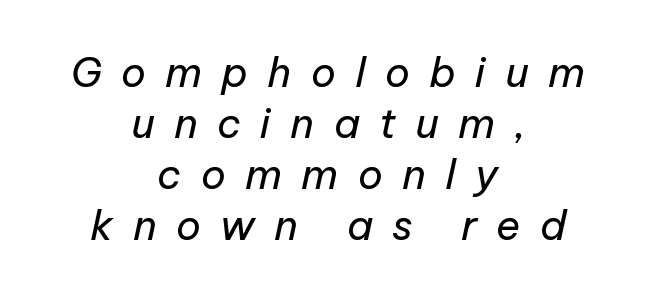
The image shows 41 px regular-weight type, italic (leaning right); set centered, line spacing 1.24x, unusually wide letter spacing (+0.47 em), not underlined; low stroke contrast and a medium x-height.
